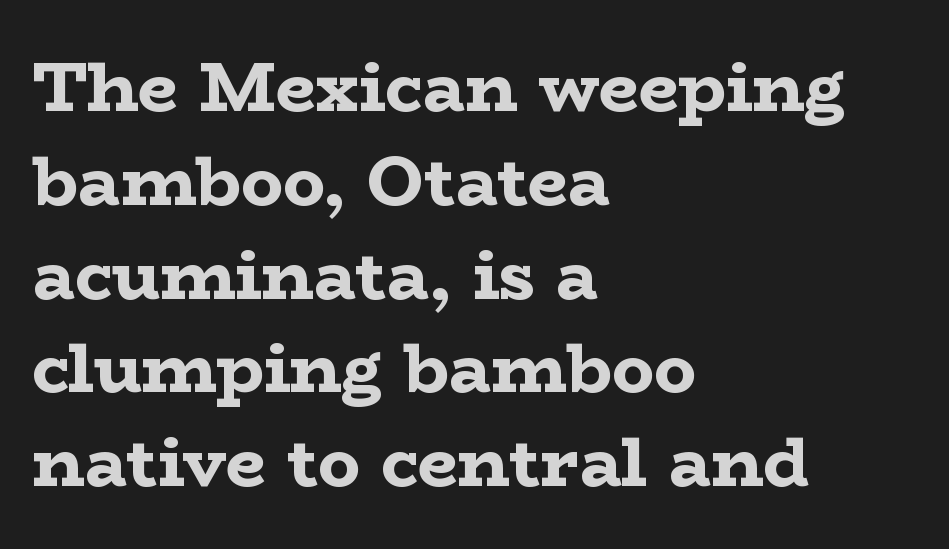
{"serif": "yes", "italic": "no", "bold": "yes", "weight": "bold", "width": "wide", "stroke_contrast": "low", "x_height": "medium", "monospaced": "no", "underline": "no", "align": "left", "line_spacing": "normal", "line_spacing_ratio": 1.34, "letter_spacing": "normal", "letter_spacing_em": 0.0, "glyph_px": 70}
